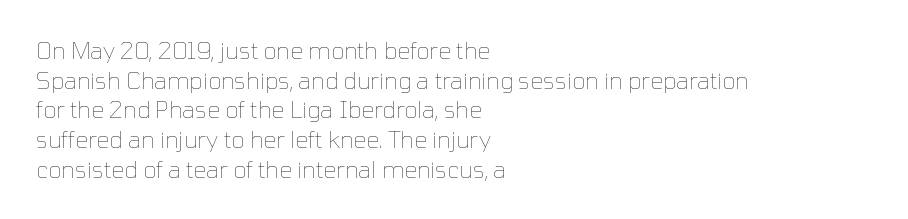
{"italic": "no", "bold": "no", "underline": "no", "align": "left", "line_spacing": "normal", "line_spacing_ratio": 1.29, "letter_spacing": "normal", "letter_spacing_em": 0.0, "glyph_px": 23}
